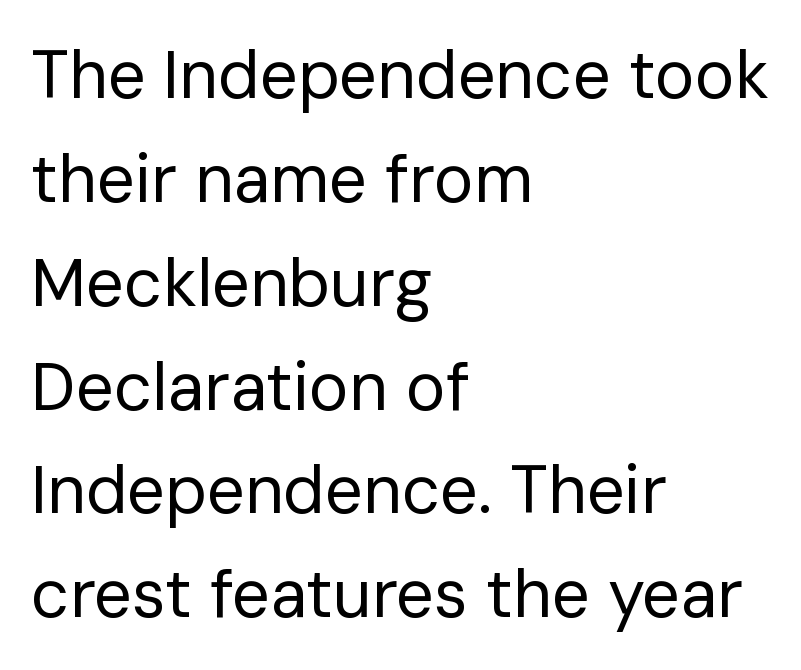
Q: Is the text bold? A: No.
Q: Is the text italic (slanted)? A: No, it is upright.
Q: Is the typeface a serif or a sans-serif typeface? A: Sans-serif.
Q: Is the text underlined? A: No.
Q: How is the paragraph aligned? A: Left-aligned.
Q: Is the spacing between letters normal or unusually wide? A: Normal.
Q: Is the spacing between lines tight, normal or loose? A: Normal.
Q: Width (condensed, normal, or wide)? A: Normal.
Q: Stroke contrast? A: Low.
Q: x-height? A: Medium.
Q: Monospaced? A: No.
